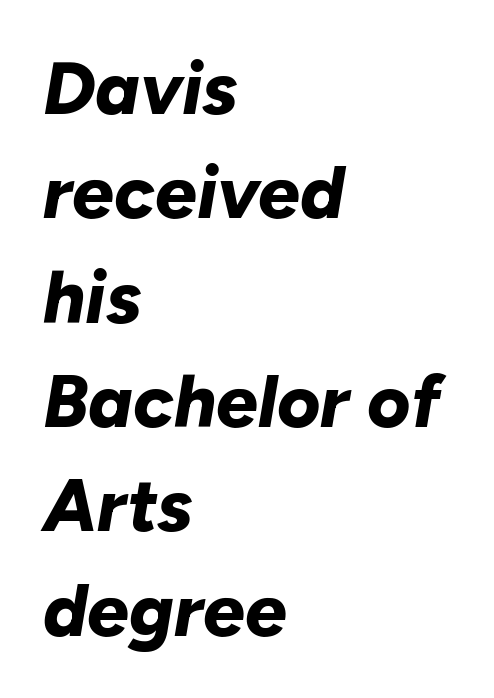
{"italic": "yes", "lean": "right", "slant_degrees": 10, "bold": "yes", "weight": "bold", "width": "normal", "stroke_contrast": "low", "x_height": "medium", "monospaced": "no", "underline": "no", "align": "left", "line_spacing": "normal", "line_spacing_ratio": 1.41, "letter_spacing": "normal", "letter_spacing_em": 0.0, "glyph_px": 74}
